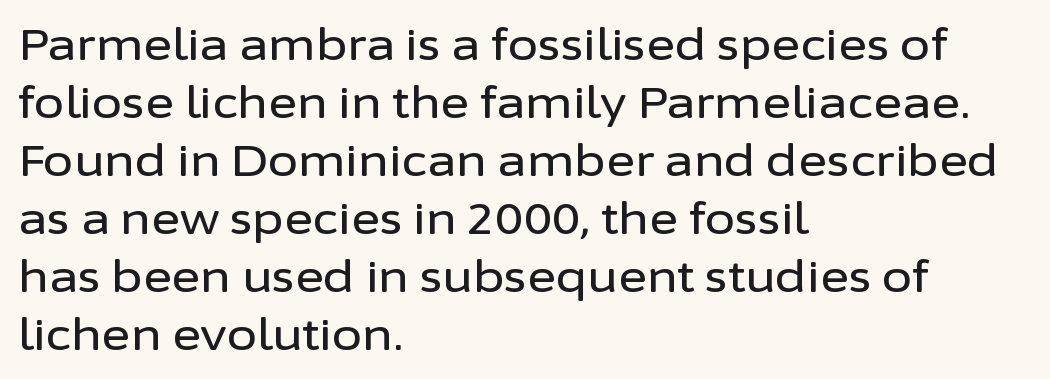
The image shows 44 px sans-serif type, upright; set left-aligned, normal line spacing (1.32x), normal letter spacing, not underlined; low stroke contrast and a medium x-height.
